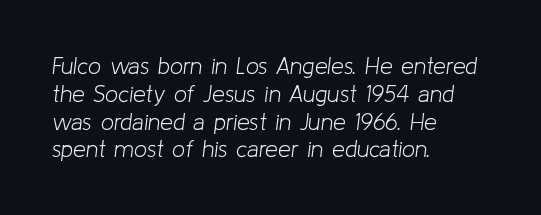
{"italic": "yes", "lean": "right", "slant_degrees": 8, "bold": "no", "underline": "no", "align": "left", "line_spacing_ratio": 1.21, "letter_spacing": "normal", "letter_spacing_em": 0.0, "glyph_px": 23}
